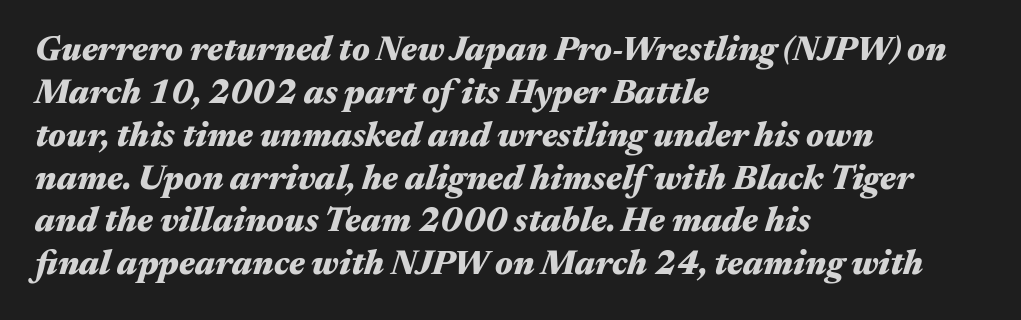
Q: Is the text bold? A: Yes.
Q: Is the text italic (slanted)? A: Yes, it leans right by about 17 degrees.
Q: Is the text underlined? A: No.
Q: How is the paragraph aligned? A: Left-aligned.
Q: Is the spacing between letters normal or unusually wide? A: Normal.
Q: Is the spacing between lines tight, normal or loose? A: Normal.
Q: Width (condensed, normal, or wide)? A: Wide.
Q: Stroke contrast? A: Medium.
Q: x-height? A: Medium.
Q: Monospaced? A: No.
